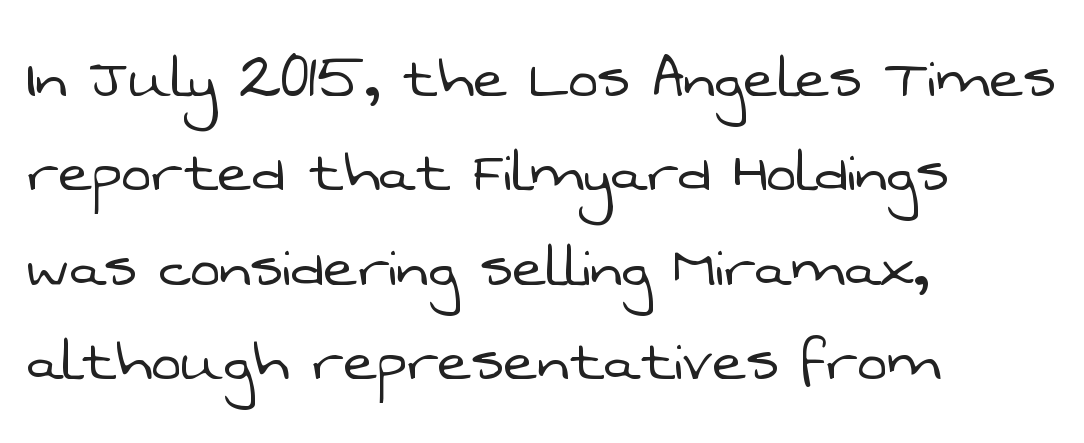
{"serif": "no", "bold": "no", "weight": "light", "width": "normal", "stroke_contrast": "low", "x_height": "medium", "monospaced": "no", "underline": "no", "align": "left", "line_spacing": "normal", "line_spacing_ratio": 1.33, "letter_spacing": "normal", "letter_spacing_em": 0.0, "glyph_px": 71}
